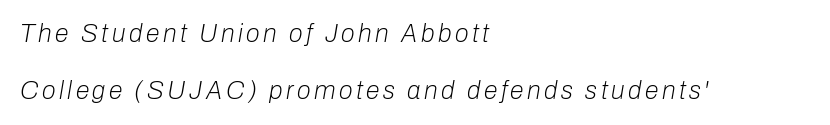
Check under the words: just untouched page. Unbolded letterforms with no extra heft. Is there much room between lines? Yes — plenty of vertical air separates them. In CSS terms this would be text-align: left. These lines were composed using italics.
